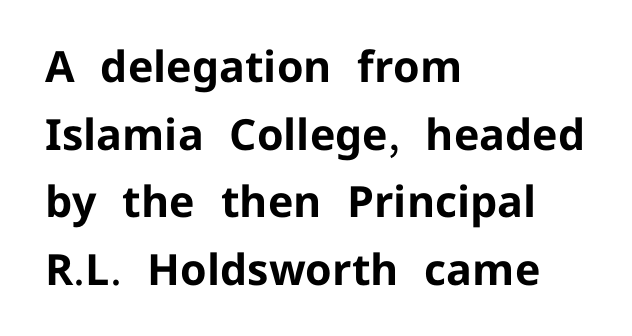
{"serif": "no", "italic": "no", "bold": "yes", "weight": "bold", "width": "normal", "stroke_contrast": "low", "x_height": "medium", "monospaced": "no", "underline": "no", "align": "left", "line_spacing": "normal", "line_spacing_ratio": 1.57, "letter_spacing": "normal", "letter_spacing_em": 0.0, "glyph_px": 43}
